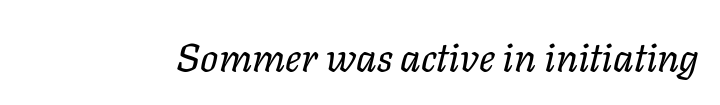
Q: Is the text bold? A: No.
Q: Is the text italic (slanted)? A: Yes, it leans right by about 11 degrees.
Q: Is the text underlined? A: No.
Q: Is the spacing between letters normal or unusually wide? A: Normal.
Q: Width (condensed, normal, or wide)? A: Normal.
Q: Stroke contrast? A: Low.
Q: x-height? A: Medium.
Q: Monospaced? A: No.
